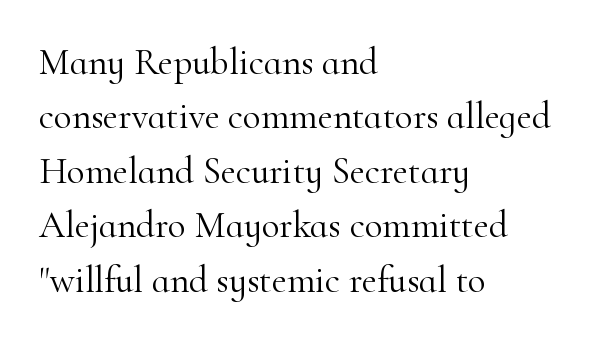
Q: Is the text bold? A: No.
Q: Is the text italic (slanted)? A: No, it is upright.
Q: Is the typeface a serif or a sans-serif typeface? A: Serif.
Q: Is the text underlined? A: No.
Q: How is the paragraph aligned? A: Left-aligned.
Q: Is the spacing between letters normal or unusually wide? A: Normal.
Q: Is the spacing between lines tight, normal or loose? A: Normal.
Q: Width (condensed, normal, or wide)? A: Normal.
Q: Stroke contrast? A: High.
Q: x-height? A: Small.
Q: Monospaced? A: No.
